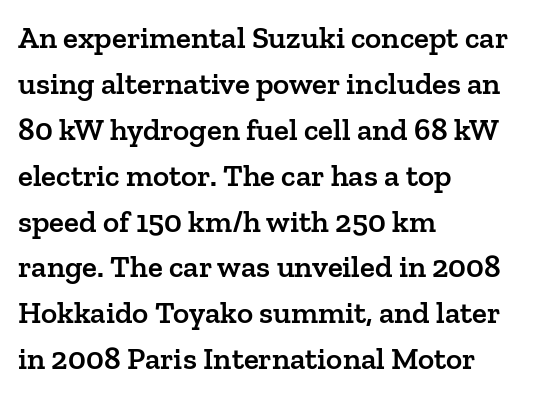
Q: Is the text bold? A: Semi-bold.
Q: Is the text italic (slanted)? A: No, it is upright.
Q: Is the typeface a serif or a sans-serif typeface? A: Serif.
Q: Is the text underlined? A: No.
Q: How is the paragraph aligned? A: Left-aligned.
Q: Is the spacing between letters normal or unusually wide? A: Normal.
Q: Is the spacing between lines tight, normal or loose? A: Normal.
Q: Width (condensed, normal, or wide)? A: Normal.
Q: Stroke contrast? A: Low.
Q: x-height? A: Medium.
Q: Monospaced? A: No.
